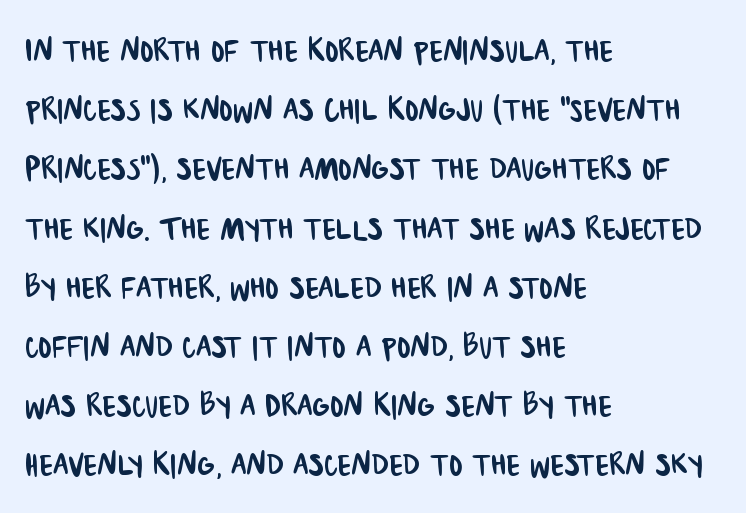
The image shows 40 px condensed sans-serif type; set left-aligned, normal line spacing (1.48x), normal letter spacing, not underlined; low stroke contrast and a large x-height.
